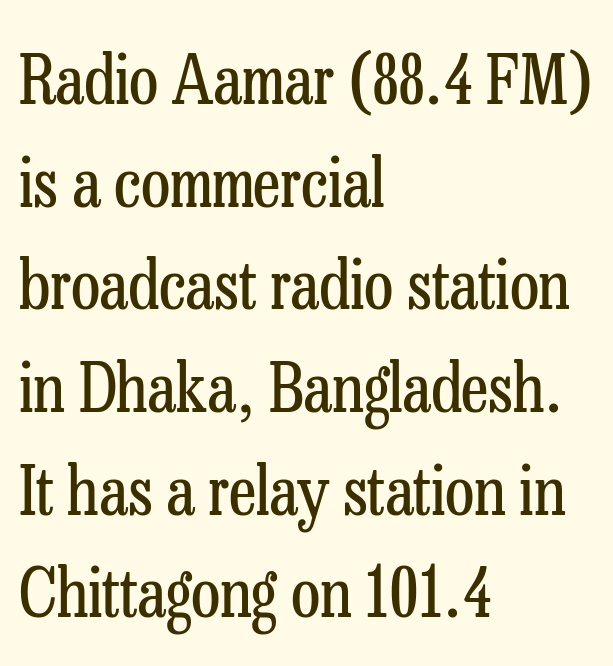
Italic: no, the glyphs are upright roman. Descender tails drop into unmarked territory. Is the block centered? No — it sits flush against the left margin. The weight would be labelled regular, book, light, or lighter still. Note the varied advance widths — an 'i' is clearly narrower than an 'm'. Tracking here is standard; glyphs follow each other at the usual distance.
